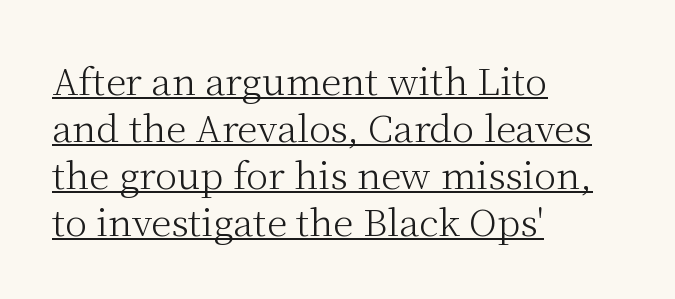
The image shows 37 px light serif type, upright; set left-aligned, normal line spacing (1.27x), normal letter spacing, underlined; medium stroke contrast and a medium x-height.
